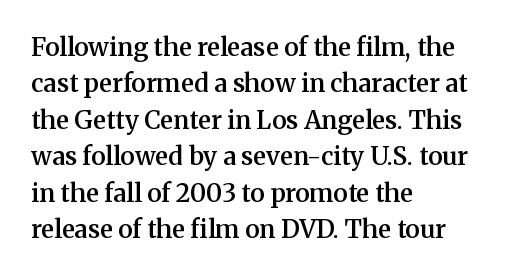
The image shows 25 px text type, upright; set left-aligned, normal line spacing (1.46x), normal letter spacing, not underlined.
